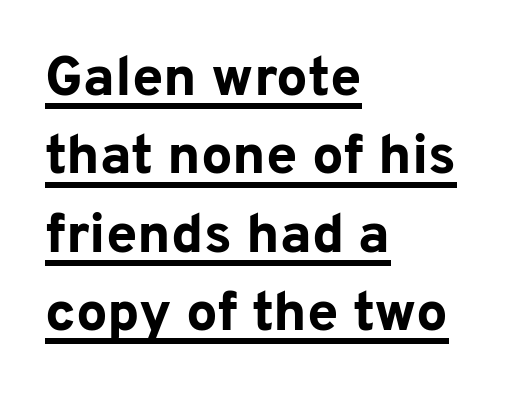
The image shows 56 px bold sans-serif type, upright; set left-aligned, normal line spacing (1.4x), normal letter spacing, underlined; low stroke contrast and a medium x-height.
